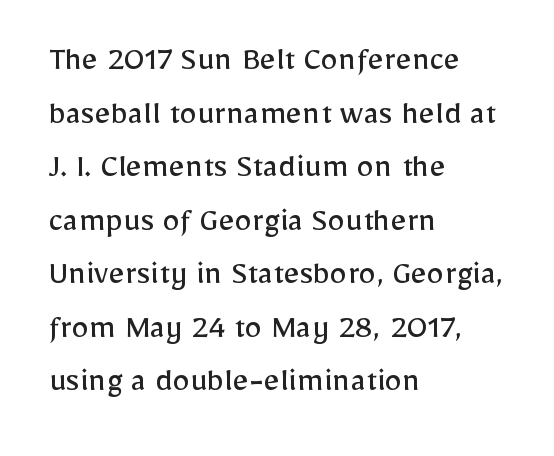
No chunkiness to these letters — they're not bold. The space beneath each line is pristine and unruled. Horizontally, the lines are justified to the leading edge only. The letters sit at their default tracking, neither squeezed nor spread.
